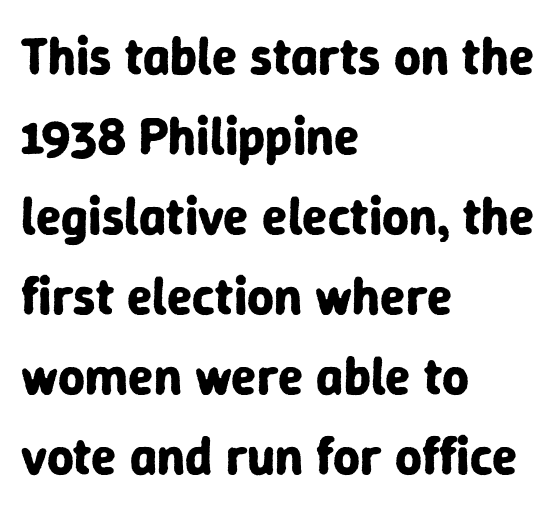
Letter spacing: default. These lines stack with their left ends in a neat column. The font family rendered here belongs to the sans-serif group. Each row of text sits above clean, open space. The letters advance in unequal steps, a hallmark of proportional type. One glance says typical: line gaps are just what's usual.
